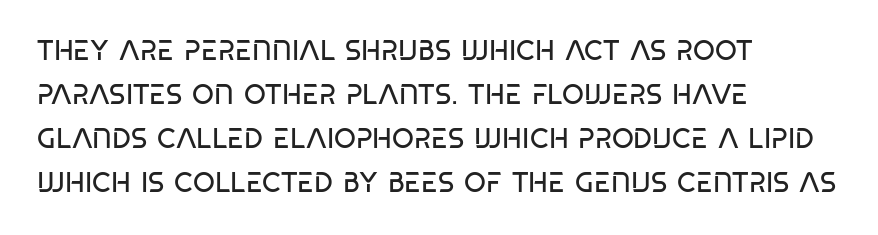
The image shows 28 px regular-weight, condensed sans-serif type; set left-aligned, normal line spacing (1.57x), normal letter spacing, not underlined; low stroke contrast and a large x-height.
